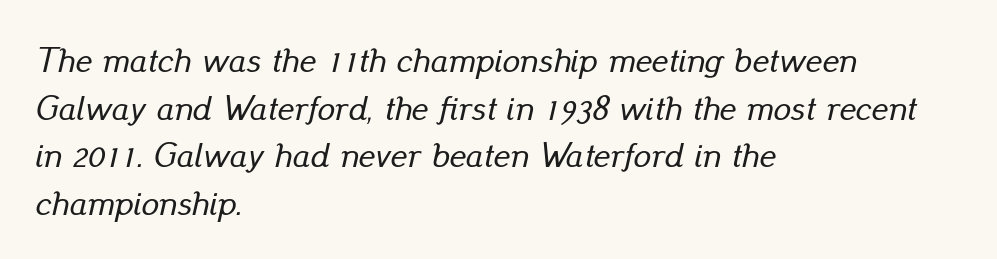
{"italic": "yes", "lean": "right", "slant_degrees": 13, "width": "normal", "stroke_contrast": "low", "x_height": "small", "monospaced": "no", "underline": "no", "align": "left", "line_spacing": "normal", "line_spacing_ratio": 1.36, "letter_spacing": "normal", "letter_spacing_em": 0.0, "glyph_px": 35}
